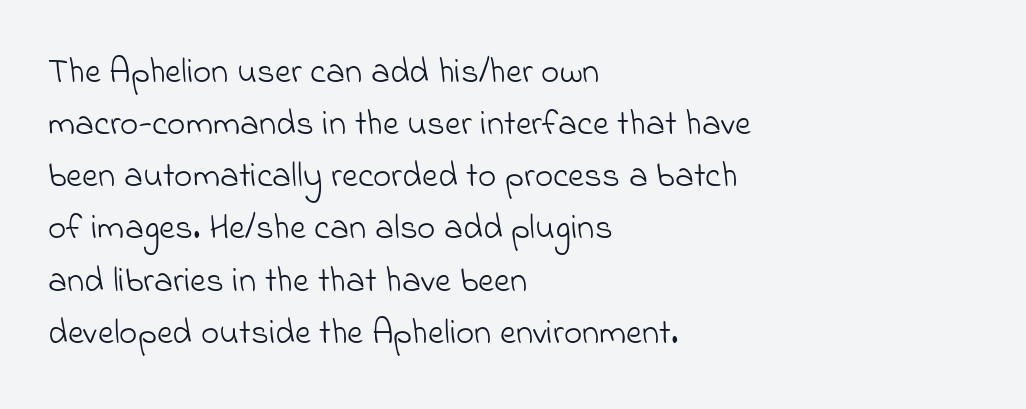
Nobody touched the tracking dial on this one. If you measured baseline to baseline, you'd find a middling distance. Horizontal alignment here is leftward, the default for most running prose. Unbolded letterforms with no extra heft. Underline: absent.
